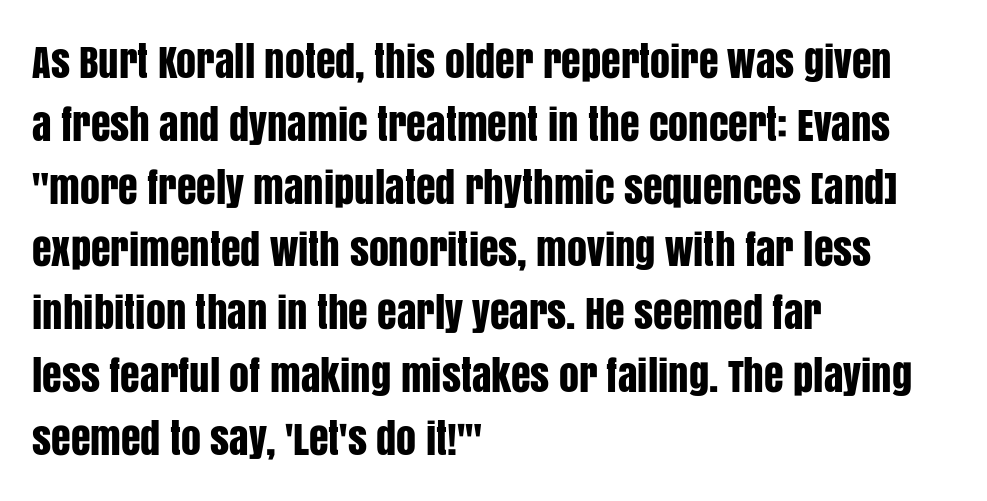
Varying glyph widths throughout — classic text-font behaviour. The characters display no serif detailing; their extremities are plain. Italic: no, the glyphs are upright roman. A typesetter would call this zero additional tracking. The foot of each line stays bare and open.
